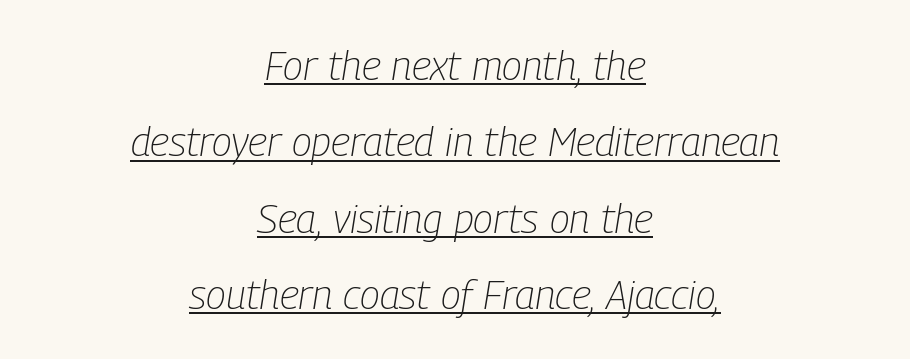
The image shows 41 px light, condensed type, italic (leaning right); set centered, line spacing 1.86x, normal letter spacing, underlined; low stroke contrast and a medium x-height.
